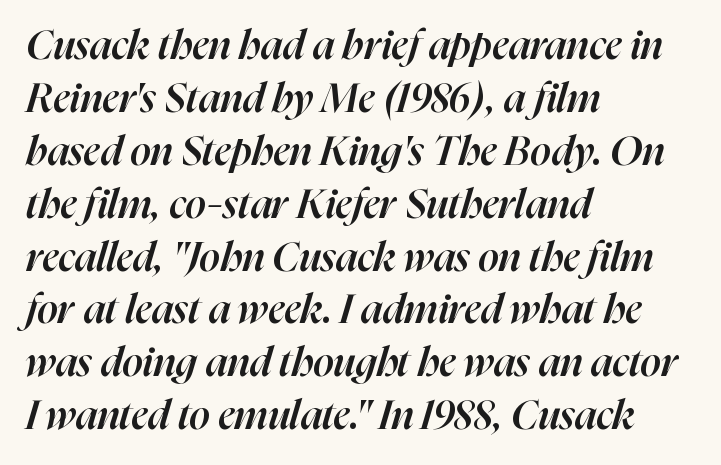
The image shows 41 px semibold type, italic (leaning right); set left-aligned, normal line spacing (1.29x), normal letter spacing, not underlined; high stroke contrast and a medium x-height.
